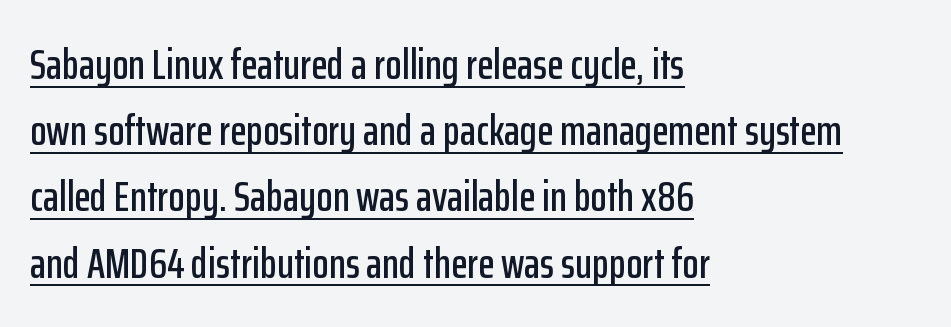
The image shows 43 px condensed sans-serif type, upright; set left-aligned, normal line spacing (1.54x), normal letter spacing, underlined; low stroke contrast and a medium x-height.
